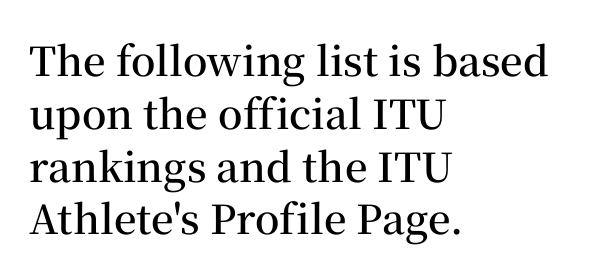
The image shows 40 px semibold serif type, upright; set left-aligned, normal line spacing (1.32x), normal letter spacing, not underlined; medium stroke contrast and a medium x-height.
